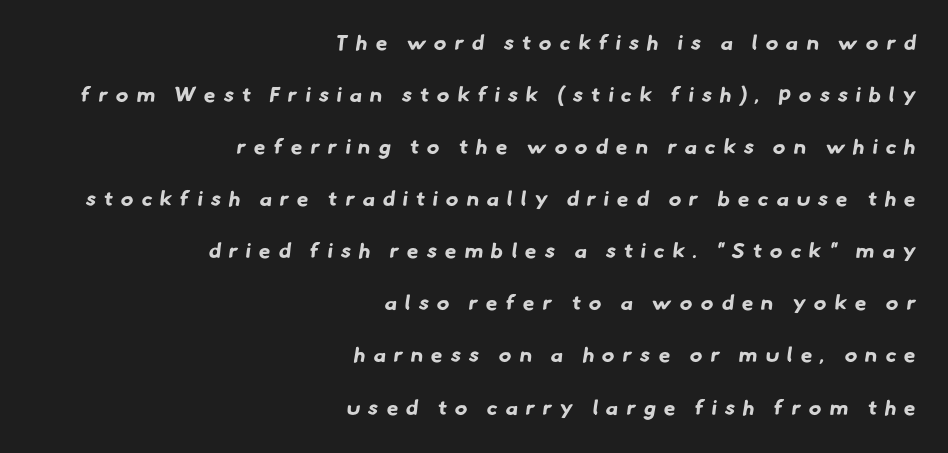
{"bold": "yes", "underline": "no", "align": "right", "line_spacing": "loose", "line_spacing_ratio": 2.48, "letter_spacing": "wide", "letter_spacing_em": 0.38, "glyph_px": 21}
